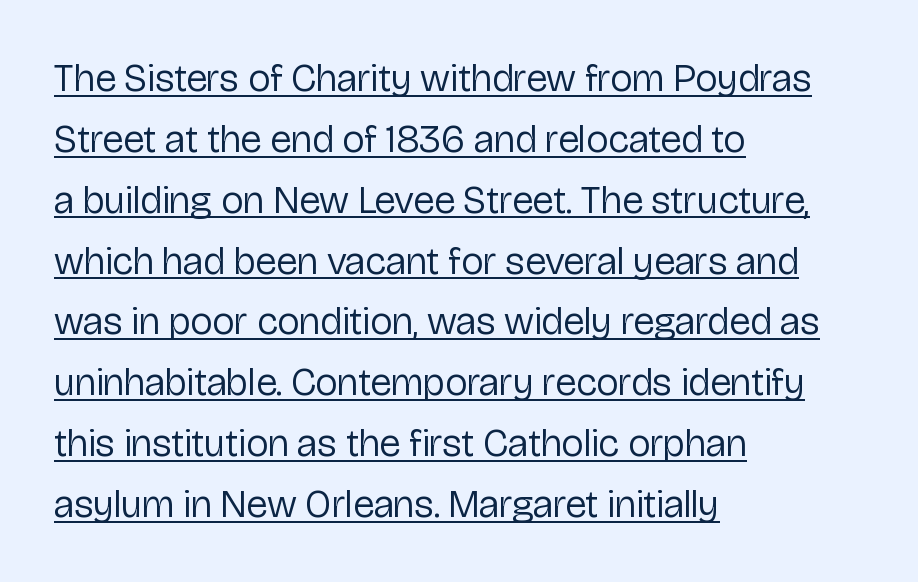
In terms of posture, this sample is upright. Short note: letters normally spaced. Stroke terminals: plain, sans-serif. On a weight scale, this lands at 450 or below.
